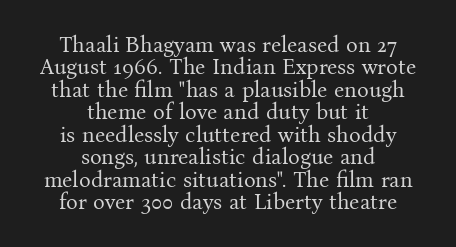
Italic: no, the glyphs are upright roman. Does extra space separate the letters? No, they use regular spacing. Interline gaps are noticeably narrow in this sample. Bare-footed words on every line.
